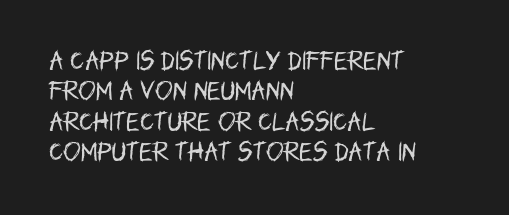
The image shows 21 px text type, upright; set left-aligned, normal line spacing (1.45x), normal letter spacing, not underlined.
